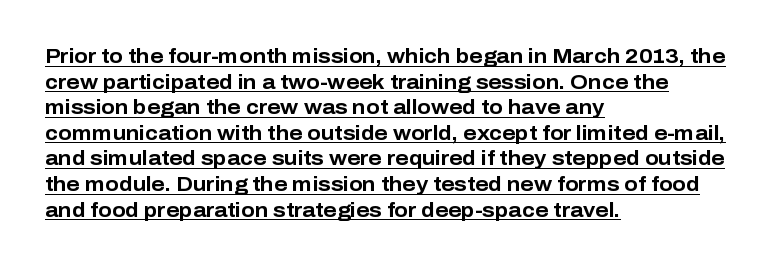
Q: Is the text bold? A: Yes.
Q: Is the text italic (slanted)? A: No, it is upright.
Q: Is the text underlined? A: Yes.
Q: How is the paragraph aligned? A: Left-aligned.
Q: Is the spacing between letters normal or unusually wide? A: Normal.
Q: Is the spacing between lines tight, normal or loose? A: Normal.
